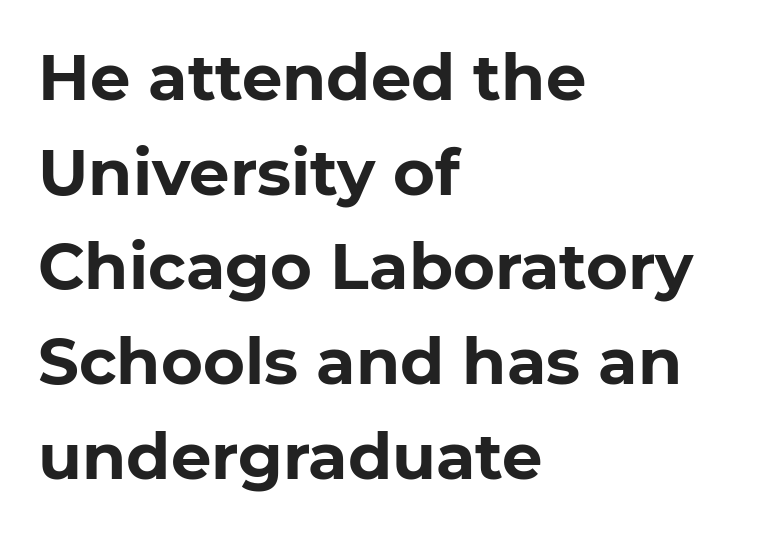
Q: Is the text bold? A: Yes.
Q: Is the text italic (slanted)? A: No, it is upright.
Q: Is the typeface a serif or a sans-serif typeface? A: Sans-serif.
Q: Is the text underlined? A: No.
Q: How is the paragraph aligned? A: Left-aligned.
Q: Is the spacing between letters normal or unusually wide? A: Normal.
Q: Is the spacing between lines tight, normal or loose? A: Normal.
Q: Width (condensed, normal, or wide)? A: Normal.
Q: Stroke contrast? A: Low.
Q: x-height? A: Medium.
Q: Monospaced? A: No.
